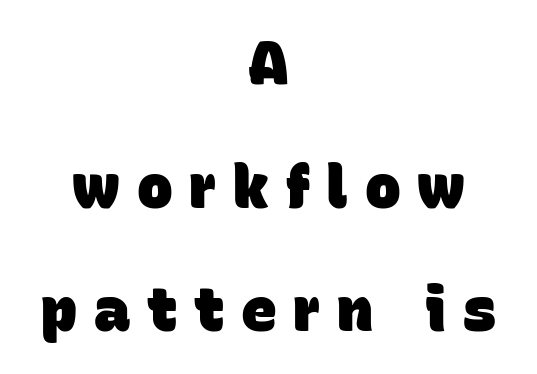
Q: Is the text bold? A: Yes.
Q: Is the typeface a serif or a sans-serif typeface? A: Sans-serif.
Q: Is the text underlined? A: No.
Q: How is the paragraph aligned? A: Centered.
Q: Is the spacing between letters normal or unusually wide? A: Unusually wide.
Q: Is the spacing between lines tight, normal or loose? A: Loose.
Q: Width (condensed, normal, or wide)? A: Normal.
Q: Stroke contrast? A: Low.
Q: x-height? A: Large.
Q: Monospaced? A: No.
